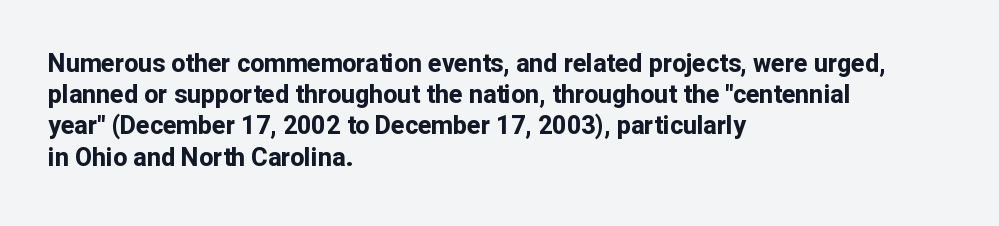
The image shows 25 px bold type, upright; set left-aligned, normal line spacing (1.25x), normal letter spacing, not underlined.
